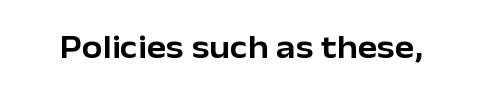
{"serif": "no", "italic": "no", "width": "normal", "stroke_contrast": "low", "x_height": "medium", "monospaced": "no", "underline": "no", "letter_spacing": "normal", "letter_spacing_em": 0.0, "glyph_px": 33}
